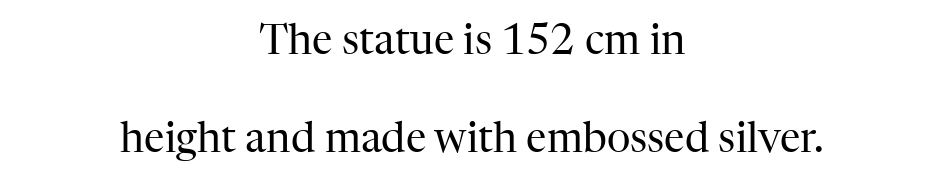
Q: Is the text bold? A: No.
Q: Is the text italic (slanted)? A: No, it is upright.
Q: Is the typeface a serif or a sans-serif typeface? A: Serif.
Q: Is the text underlined? A: No.
Q: How is the paragraph aligned? A: Centered.
Q: Is the spacing between letters normal or unusually wide? A: Normal.
Q: Is the spacing between lines tight, normal or loose? A: Loose.
Q: Width (condensed, normal, or wide)? A: Normal.
Q: Stroke contrast? A: High.
Q: x-height? A: Medium.
Q: Monospaced? A: No.
